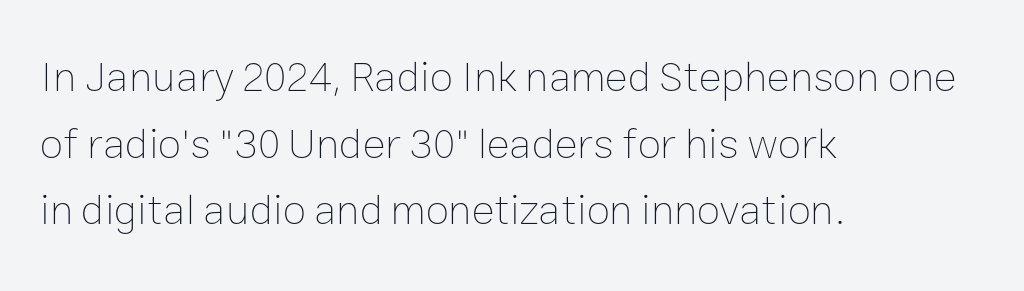
The image shows 43 px thin type, upright; set left-aligned, normal line spacing (1.55x), normal letter spacing, not underlined; low stroke contrast and a medium x-height.
